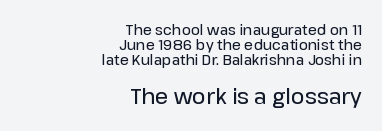
How are the letters spaced? Ordinarily, with no added tracking. A typesetter would mark this as roman, not italic. Quick note: underline off. The space between consecutive lines is stingy. The designer gave the closing block more size than the opening block.
